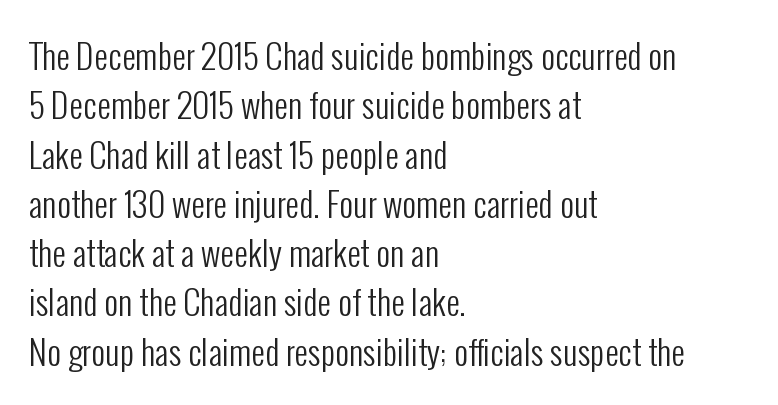
Q: Is the text bold? A: No.
Q: Is the text italic (slanted)? A: No, it is upright.
Q: Is the typeface a serif or a sans-serif typeface? A: Sans-serif.
Q: Is the text underlined? A: No.
Q: How is the paragraph aligned? A: Left-aligned.
Q: Is the spacing between letters normal or unusually wide? A: Normal.
Q: Is the spacing between lines tight, normal or loose? A: Normal.
Q: Width (condensed, normal, or wide)? A: Condensed.
Q: Stroke contrast? A: Low.
Q: x-height? A: Medium.
Q: Monospaced? A: No.
